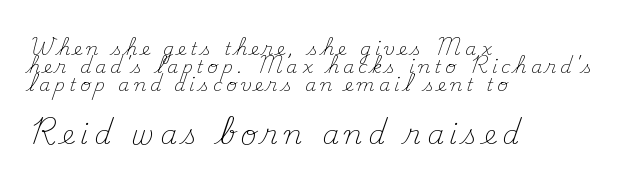
{"bold": "no", "underline": "no", "align": "left", "line_spacing": "tight", "line_spacing_ratio": 1.01, "letter_spacing": "wide", "letter_spacing_em": 0.22, "larger_block": "second", "size_ratio": 1.5, "glyph_px": 27}
